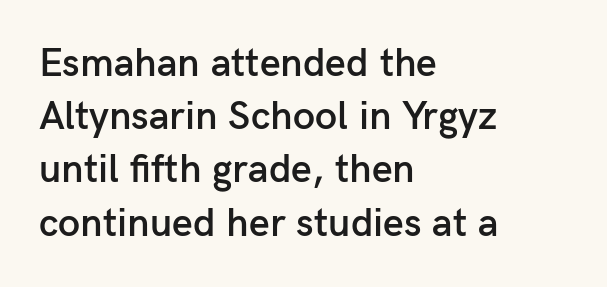
In CSS terms this would be text-align: left. Italic? Not at all — the glyphs are vertical. The passage shown stacks its lines at a standard gap. Look at the bottom of the vertical strokes: they stop flat, with no serifs. Letter spacing: default.
